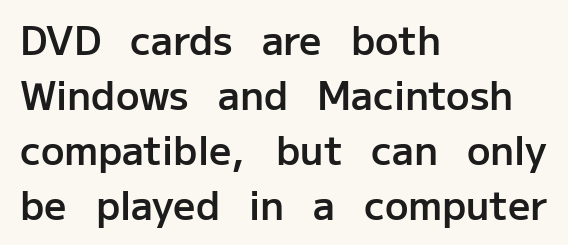
Type style note: lacks serifs. Tracking value appears to be zero — textbook default spacing. This is the regular roman posture of the typeface. Here the designer chose a conventional face with non-uniform glyph widths. Is there much room between lines? A standard amount, neither cramped nor airy. Every letter is mildly thick-stroked: semibold rather than bold.
